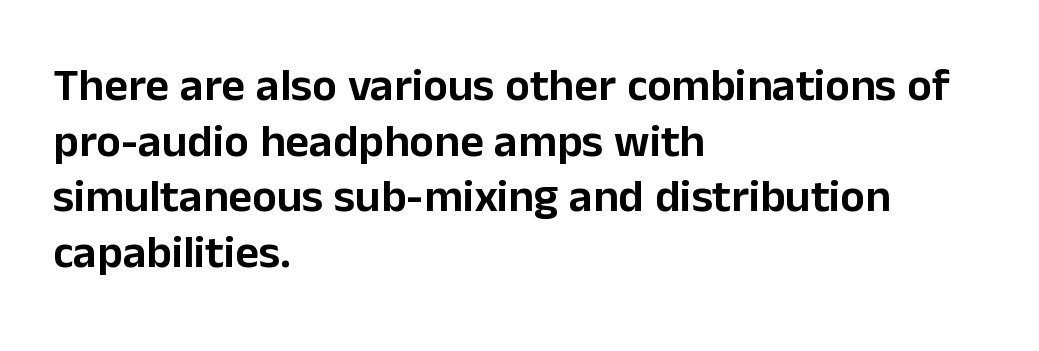
Q: Is the text italic (slanted)? A: No, it is upright.
Q: Is the typeface a serif or a sans-serif typeface? A: Sans-serif.
Q: Is the text underlined? A: No.
Q: How is the paragraph aligned? A: Left-aligned.
Q: Is the spacing between letters normal or unusually wide? A: Normal.
Q: Width (condensed, normal, or wide)? A: Normal.
Q: Stroke contrast? A: Low.
Q: x-height? A: Medium.
Q: Monospaced? A: No.
